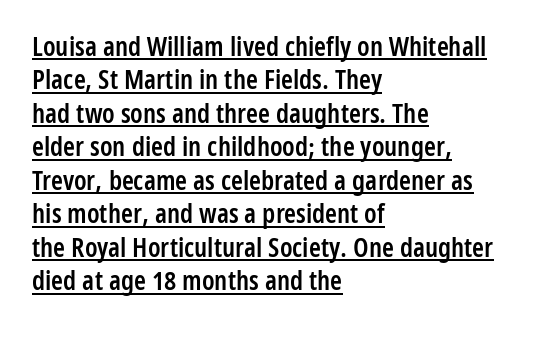
{"italic": "no", "bold": "semi", "underline": "yes", "align": "left", "line_spacing_ratio": 1.24, "letter_spacing": "normal", "letter_spacing_em": 0.0, "glyph_px": 27}
